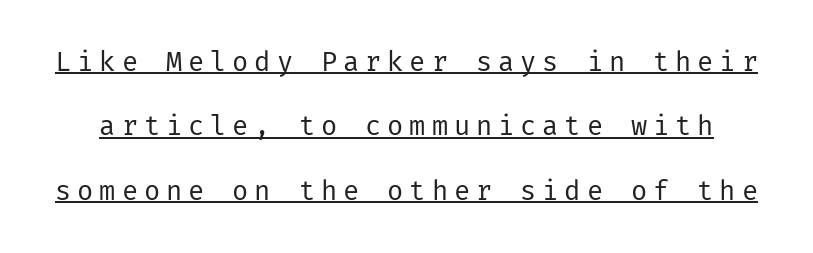
The image shows 27 px text type, upright; set loose line spacing (2.38x), unusually wide letter spacing (+0.22 em), underlined.
